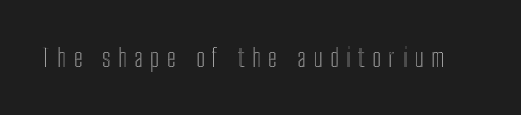
The image shows 25 px text type, upright; set unusually wide letter spacing (+0.3 em), not underlined.
